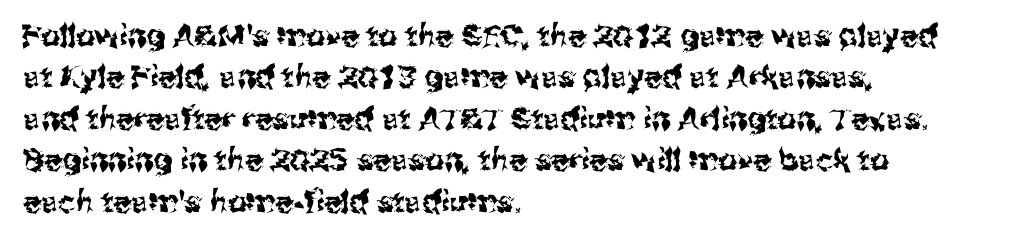
The image shows 30 px sans-serif type, upright; set left-aligned, normal line spacing (1.38x), normal letter spacing, not underlined; medium stroke contrast and a medium x-height.
